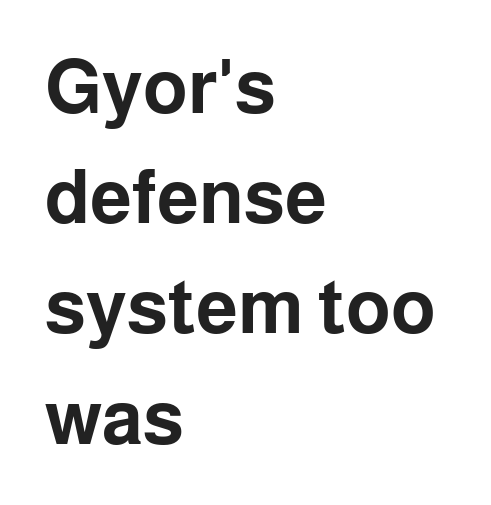
The image shows 75 px bold sans-serif type, upright; set left-aligned, normal line spacing (1.47x), normal letter spacing, not underlined; low stroke contrast and a medium x-height.
